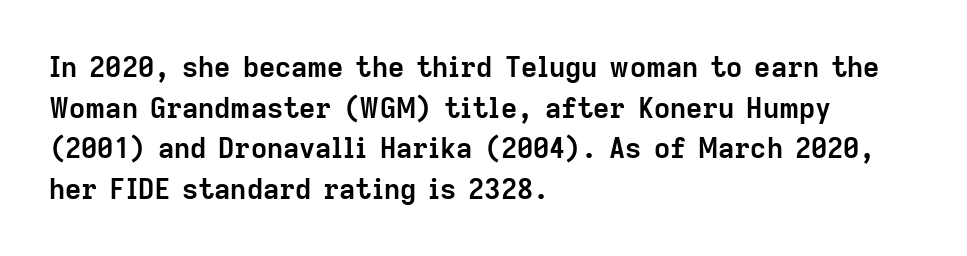
Clear beneath every line of the passage. The rendering uses a bold face; every stroke is thick and dark. These lines were composed using upright roman letters. The tracking reads as untouched default to a designer's eye.
